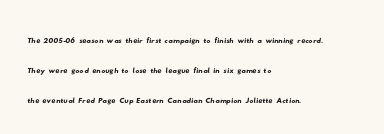
Q: Is the text underlined? A: No.
Q: How is the paragraph aligned? A: Left-aligned.
Q: Is the spacing between letters normal or unusually wide? A: Normal.
Q: Is the spacing between lines tight, normal or loose? A: Normal.
